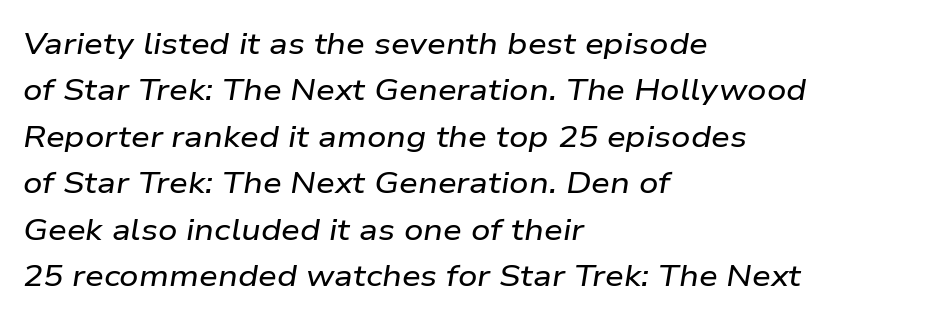
Q: Is the text italic (slanted)? A: Yes, it leans right by about 9 degrees.
Q: Is the text underlined? A: No.
Q: How is the paragraph aligned? A: Left-aligned.
Q: Is the spacing between letters normal or unusually wide? A: Normal.
Q: Is the spacing between lines tight, normal or loose? A: Normal.
Q: Width (condensed, normal, or wide)? A: Wide.
Q: Stroke contrast? A: Low.
Q: x-height? A: Medium.
Q: Monospaced? A: No.
